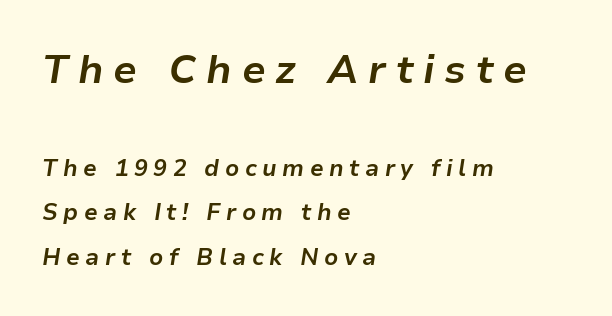
Q: Is the text bold? A: Yes.
Q: Is the text italic (slanted)? A: Yes, it leans right by about 9 degrees.
Q: Is the text underlined? A: No.
Q: How is the paragraph aligned? A: Left-aligned.
Q: Is the spacing between letters normal or unusually wide? A: Unusually wide.
Q: Is the spacing between lines tight, normal or loose? A: Loose.
Q: Which block of text is set in a larger size, the first (top) or the second (bottom)? A: The first (top) one.
Q: Width (condensed, normal, or wide)? A: Normal.
Q: Stroke contrast? A: Low.
Q: x-height? A: Medium.
Q: Monospaced? A: No.
